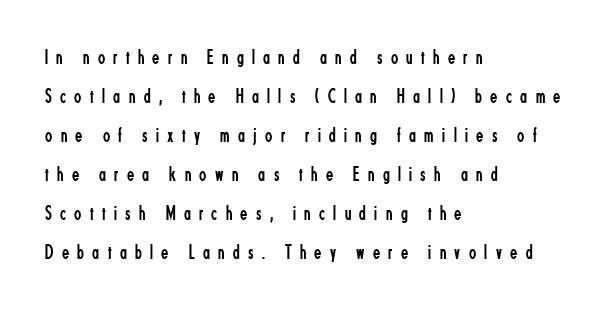
{"italic": "no", "bold": "no", "underline": "no", "align": "left", "line_spacing_ratio": 1.86, "letter_spacing": "wide", "letter_spacing_em": 0.4, "glyph_px": 21}
